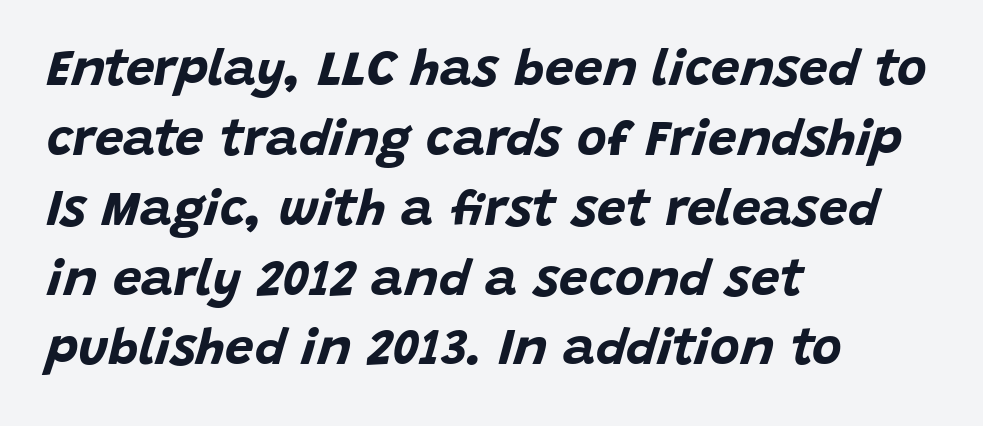
Q: Is the text bold? A: Yes.
Q: Is the text italic (slanted)? A: Yes, it leans right by about 15 degrees.
Q: Is the text underlined? A: No.
Q: How is the paragraph aligned? A: Left-aligned.
Q: Is the spacing between letters normal or unusually wide? A: Normal.
Q: Is the spacing between lines tight, normal or loose? A: Normal.
Q: Width (condensed, normal, or wide)? A: Normal.
Q: Stroke contrast? A: Low.
Q: x-height? A: Large.
Q: Monospaced? A: No.
